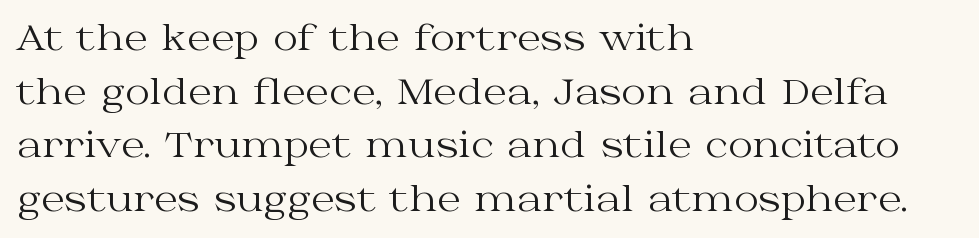
{"serif": "yes", "italic": "no", "bold": "no", "weight": "regular", "width": "wide", "stroke_contrast": "medium", "x_height": "medium", "monospaced": "no", "underline": "no", "align": "left", "line_spacing": "normal", "line_spacing_ratio": 1.58, "letter_spacing": "normal", "letter_spacing_em": 0.0, "glyph_px": 34}
